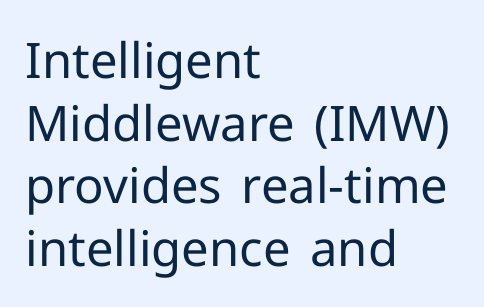
Q: Is the text bold? A: No.
Q: Is the text italic (slanted)? A: No, it is upright.
Q: Is the typeface a serif or a sans-serif typeface? A: Sans-serif.
Q: Is the text underlined? A: No.
Q: How is the paragraph aligned? A: Left-aligned.
Q: Is the spacing between letters normal or unusually wide? A: Normal.
Q: Is the spacing between lines tight, normal or loose? A: Normal.
Q: Width (condensed, normal, or wide)? A: Normal.
Q: Stroke contrast? A: Low.
Q: x-height? A: Medium.
Q: Monospaced? A: No.
